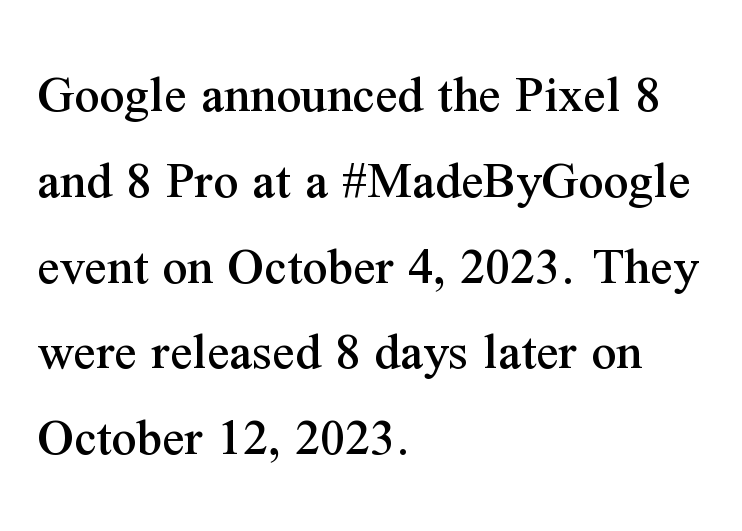
The image shows 55 px serif type, upright; set left-aligned, normal line spacing (1.56x), normal letter spacing, not underlined; medium stroke contrast and a medium x-height.
